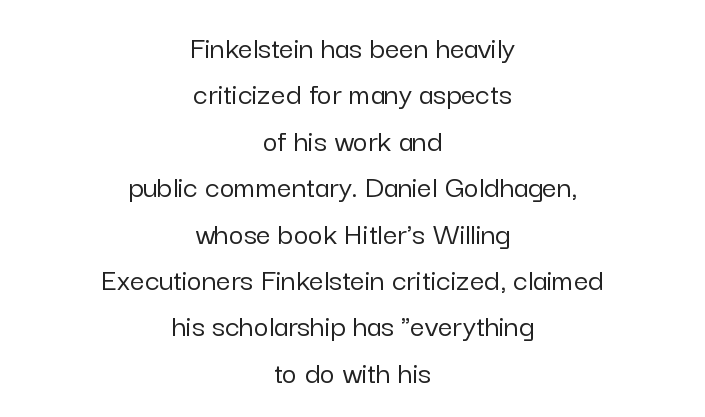
Q: Is the text italic (slanted)? A: No, it is upright.
Q: Is the typeface a serif or a sans-serif typeface? A: Sans-serif.
Q: Is the text underlined? A: No.
Q: How is the paragraph aligned? A: Centered.
Q: Is the spacing between letters normal or unusually wide? A: Normal.
Q: Is the spacing between lines tight, normal or loose? A: Normal.
Q: Width (condensed, normal, or wide)? A: Normal.
Q: Stroke contrast? A: Low.
Q: x-height? A: Medium.
Q: Monospaced? A: No.
